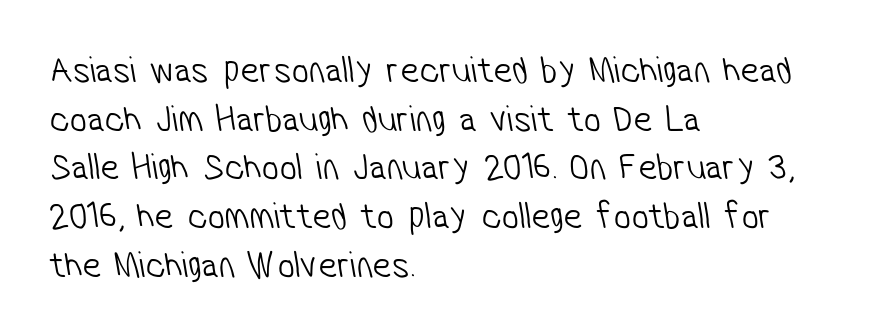
Character widths vary here, with narrow letters taking less room than wide ones. Font category for this specimen: sans-serif. Weight: in the light-to-regular range. The baseline area is clear. Whoever set this chose a conventional vertical rhythm.
